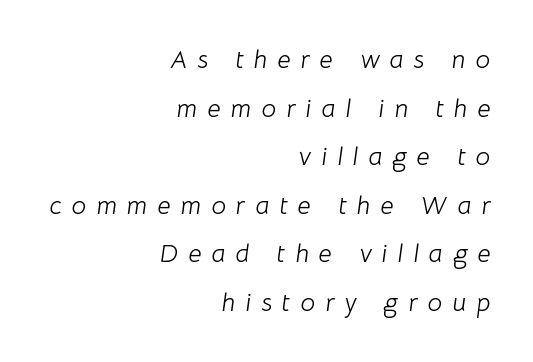
{"italic": "yes", "lean": "right", "slant_degrees": 8, "bold": "no", "underline": "no", "align": "right", "line_spacing_ratio": 1.87, "letter_spacing": "wide", "letter_spacing_em": 0.39, "glyph_px": 26}
